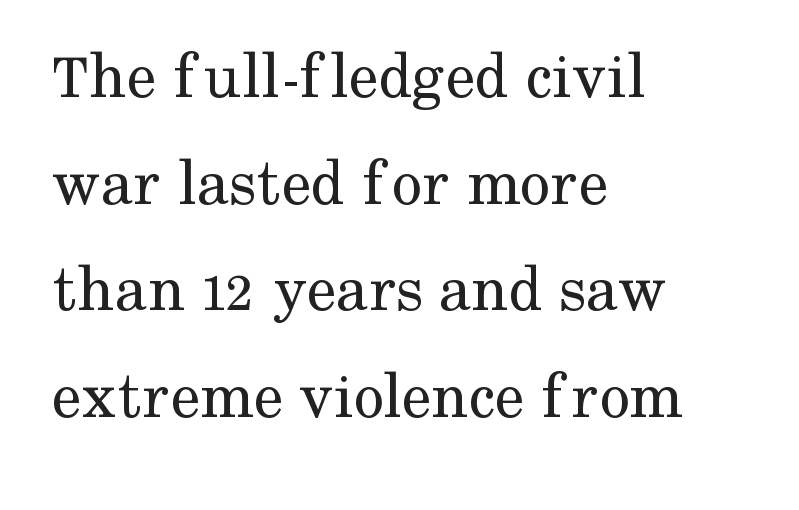
The image shows 67 px regular-weight serif type, upright; set left-aligned, normal line spacing (1.59x), normal letter spacing, not underlined; medium stroke contrast and a medium x-height.
